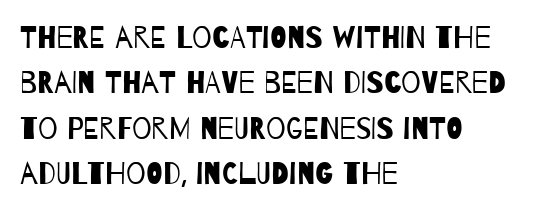
The image shows 31 px regular-weight, condensed sans-serif type; set left-aligned, normal line spacing (1.46x), normal letter spacing, not underlined; low stroke contrast and a large x-height.
